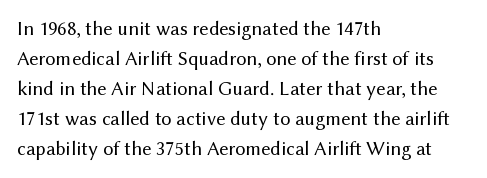
The image shows 20 px text type, upright; set left-aligned, normal line spacing (1.5x), normal letter spacing, not underlined.
